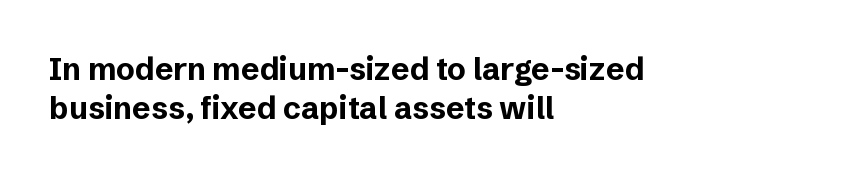
The image shows 31 px bold sans-serif type, upright; set left-aligned, normal line spacing (1.27x), normal letter spacing, not underlined; low stroke contrast and a medium x-height.
